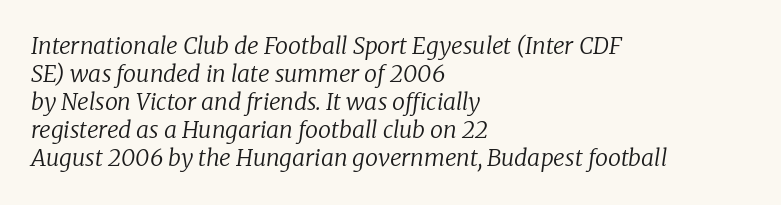
The image shows 23 px text type, italic (leaning right); set left-aligned, line spacing 1.22x, normal letter spacing, not underlined.
